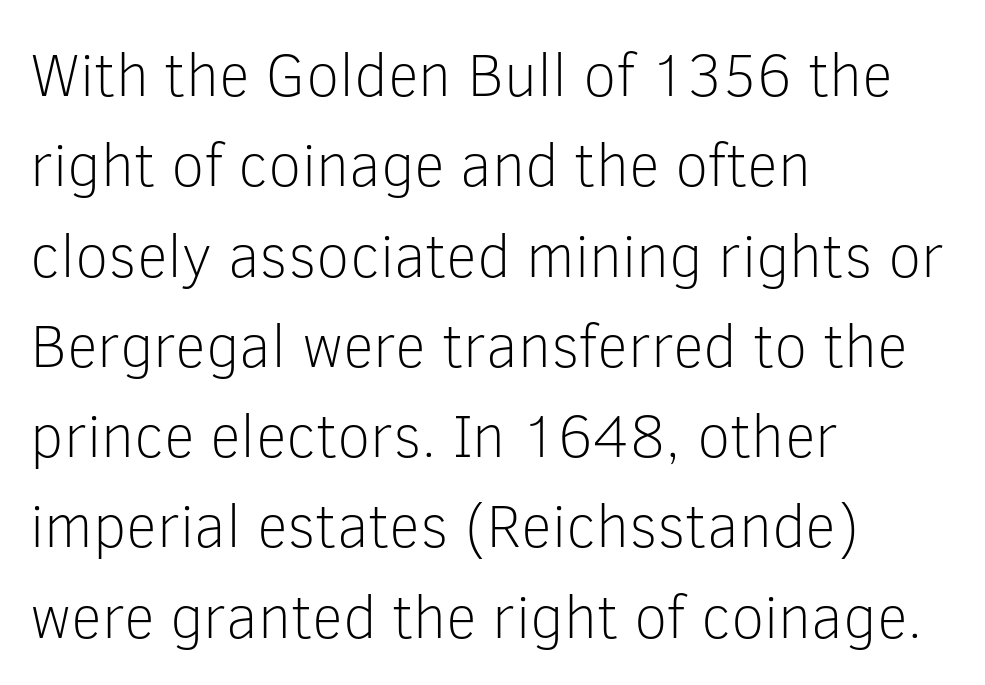
The image shows 61 px light sans-serif type, upright; set left-aligned, normal line spacing (1.48x), normal letter spacing, not underlined; low stroke contrast and a medium x-height.
